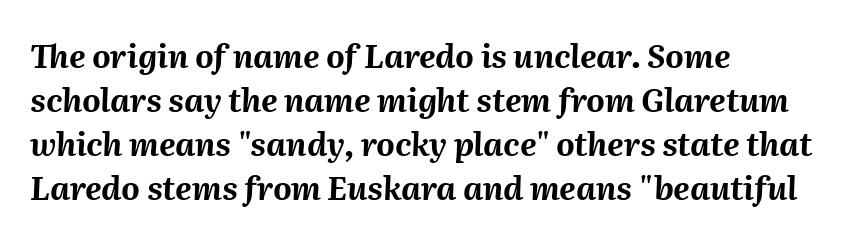
The image shows 32 px bold type, italic (leaning right); set left-aligned, normal line spacing (1.37x), normal letter spacing, not underlined; medium stroke contrast and a medium x-height.
